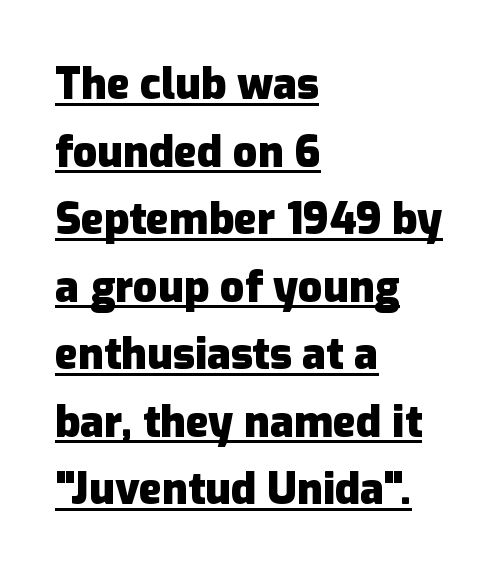
Note the varied advance widths — an 'i' is clearly narrower than an 'm'. Observe the ordinary spacing: letters are neighbours, not strangers. One-word summary of the alignment: left. Style check: upright.
